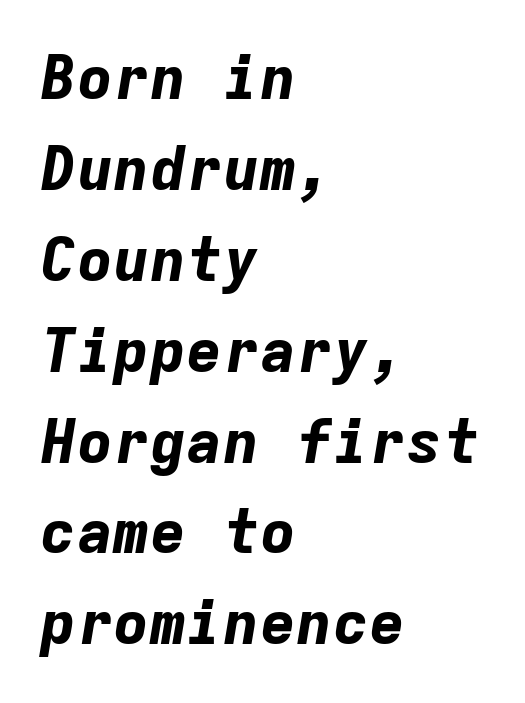
{"italic": "yes", "lean": "right", "slant_degrees": 9, "bold": "yes", "weight": "bold", "width": "normal", "stroke_contrast": "low", "x_height": "medium", "monospaced": "yes", "underline": "no", "align": "left", "line_spacing": "normal", "line_spacing_ratio": 1.49, "letter_spacing": "normal", "letter_spacing_em": 0.0, "glyph_px": 61}
